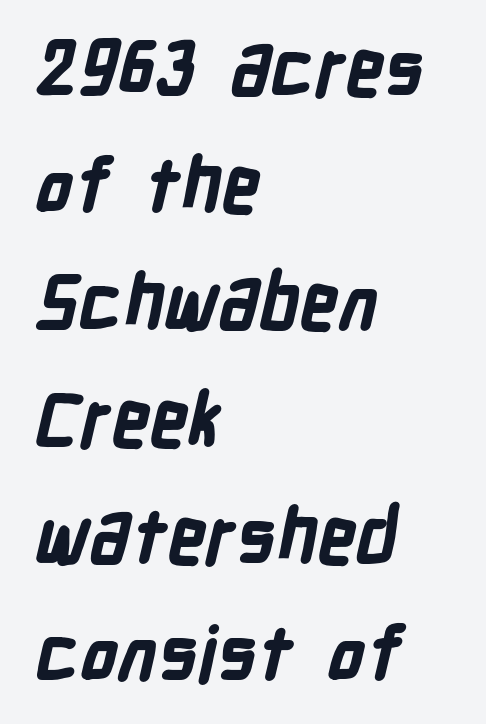
{"serif": "no", "bold": "yes", "weight": "bold", "width": "condensed", "stroke_contrast": "low", "x_height": "medium", "monospaced": "no", "underline": "no", "align": "left", "line_spacing": "normal", "line_spacing_ratio": 1.56, "letter_spacing": "normal", "letter_spacing_em": 0.0, "glyph_px": 75}
